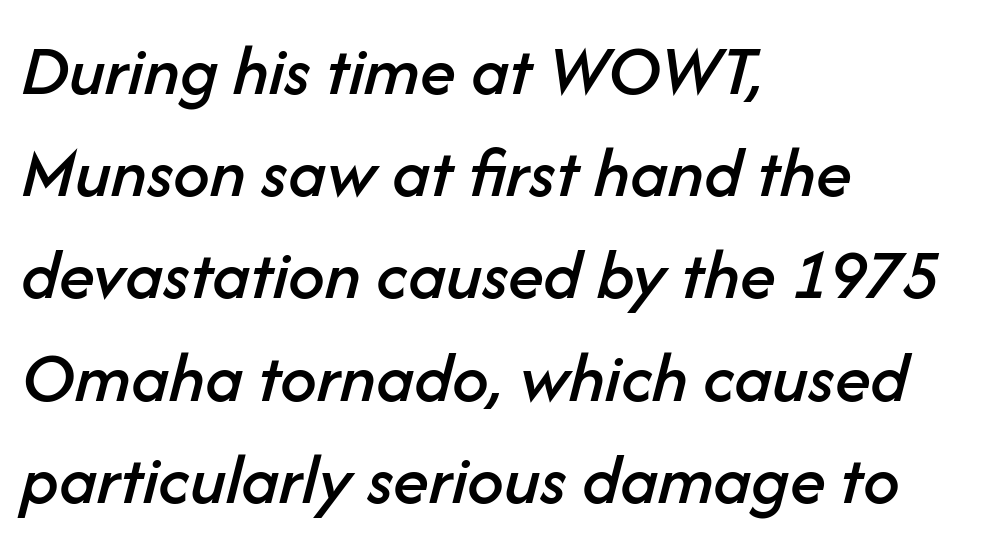
{"italic": "yes", "lean": "right", "slant_degrees": 14, "width": "normal", "stroke_contrast": "low", "x_height": "medium", "monospaced": "no", "underline": "no", "align": "left", "line_spacing": "normal", "line_spacing_ratio": 1.4, "letter_spacing": "normal", "letter_spacing_em": 0.0, "glyph_px": 73}
